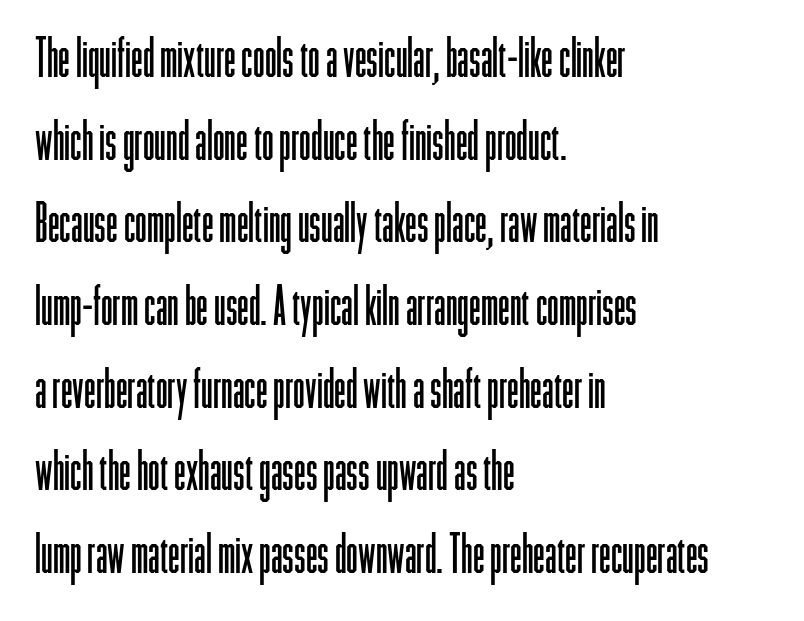
Look at the bottom of the vertical strokes: they stop flat, with no serifs. The lines sit at an ordinary, default distance from one another. Quick note: not italic, upright. A typesetter would call this proportional, since set widths differ per character.
